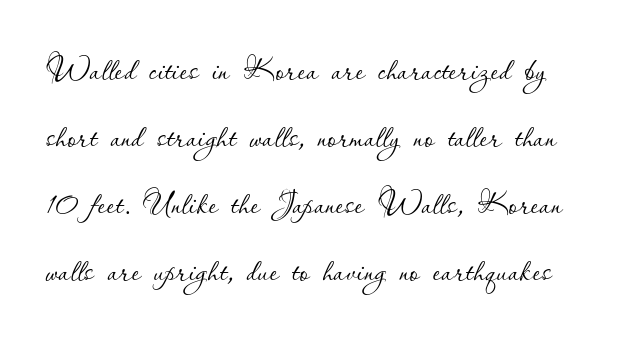
The image shows 43 px thin type; set normal line spacing (1.56x), normal letter spacing, not underlined; low stroke contrast and a small x-height.
